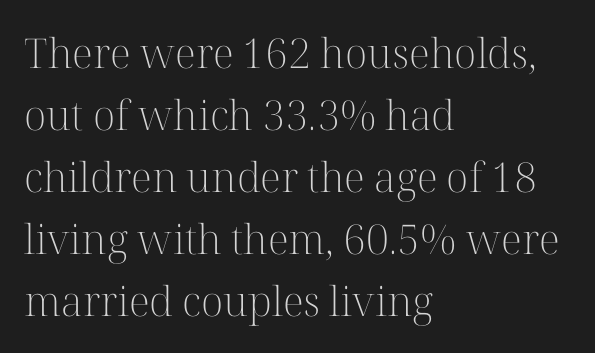
{"serif": "yes", "italic": "no", "bold": "no", "weight": "light", "width": "normal", "stroke_contrast": "high", "x_height": "medium", "monospaced": "no", "underline": "no", "align": "left", "line_spacing": "normal", "line_spacing_ratio": 1.51, "letter_spacing": "normal", "letter_spacing_em": 0.0, "glyph_px": 41}
